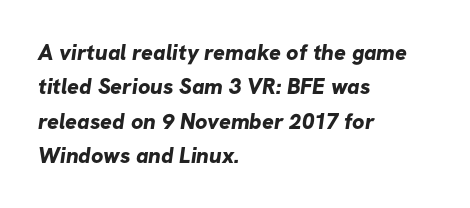
The image shows 22 px bold type; set left-aligned, normal line spacing (1.56x), normal letter spacing, not underlined.
